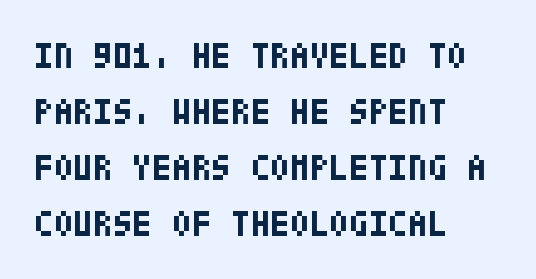
{"serif": "no", "italic": "no", "bold": "yes", "weight": "bold", "width": "condensed", "stroke_contrast": "low", "x_height": "large", "underline": "no", "align": "left", "line_spacing": "normal", "line_spacing_ratio": 1.56, "letter_spacing": "normal", "letter_spacing_em": 0.0, "glyph_px": 36}
